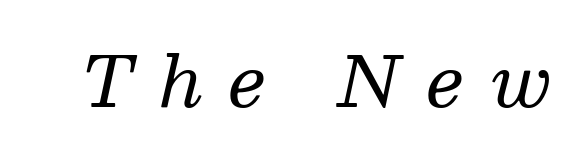
{"serif": "yes", "italic": "yes", "lean": "right", "slant_degrees": 13, "bold": "no", "weight": "regular", "width": "normal", "stroke_contrast": "medium", "x_height": "medium", "monospaced": "no", "underline": "no", "letter_spacing": "wide", "letter_spacing_em": 0.38, "glyph_px": 69}
